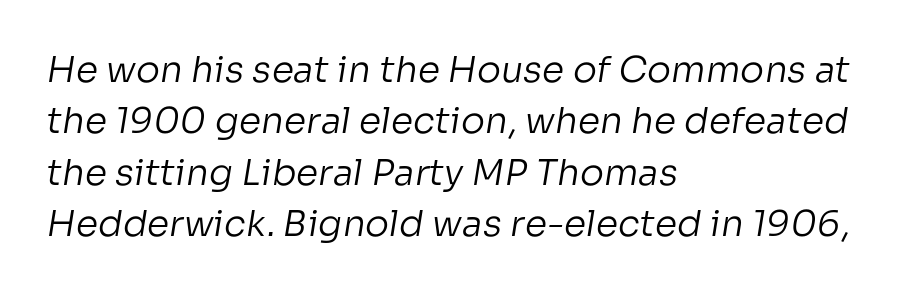
Q: Is the text bold? A: No.
Q: Is the typeface a serif or a sans-serif typeface? A: Sans-serif.
Q: Is the text underlined? A: No.
Q: How is the paragraph aligned? A: Left-aligned.
Q: Is the spacing between letters normal or unusually wide? A: Normal.
Q: Is the spacing between lines tight, normal or loose? A: Normal.
Q: Width (condensed, normal, or wide)? A: Normal.
Q: Stroke contrast? A: Low.
Q: x-height? A: Medium.
Q: Monospaced? A: No.
